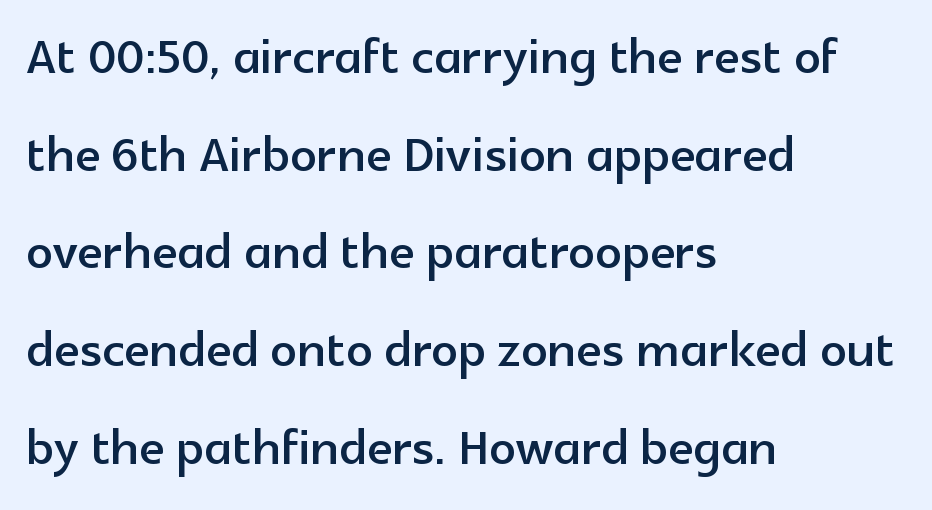
The image shows 66 px sans-serif type, upright; set left-aligned, normal line spacing (1.48x), normal letter spacing, not underlined; a medium x-height.
